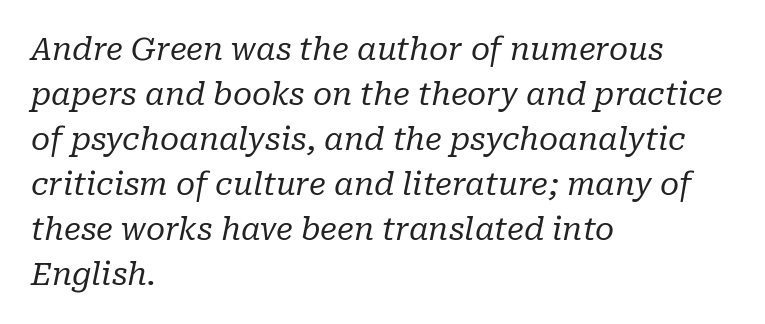
{"serif": "yes", "italic": "yes", "lean": "right", "slant_degrees": 10, "bold": "no", "weight": "regular", "width": "normal", "stroke_contrast": "low", "x_height": "medium", "monospaced": "no", "underline": "no", "align": "left", "line_spacing": "normal", "line_spacing_ratio": 1.45, "letter_spacing": "normal", "letter_spacing_em": 0.0, "glyph_px": 31}
